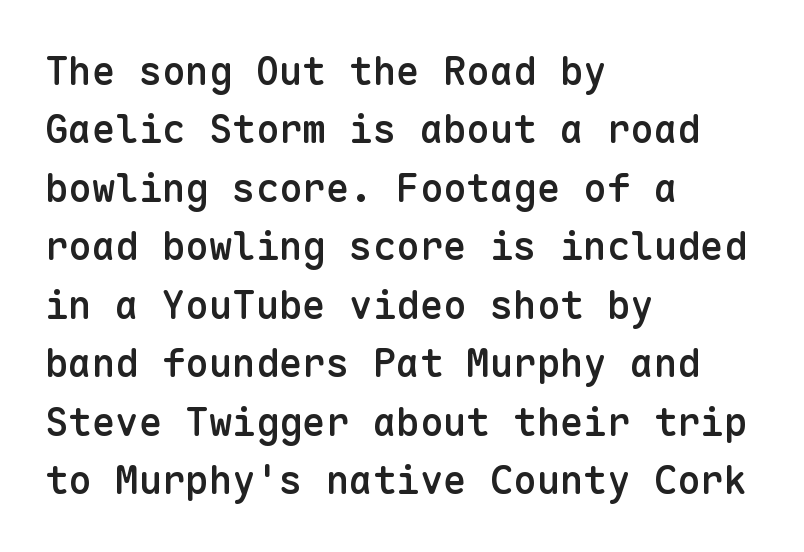
The image shows 39 px semibold sans-serif type, upright, monospaced; set left-aligned, normal line spacing (1.5x), normal letter spacing, not underlined; low stroke contrast and a medium x-height.
